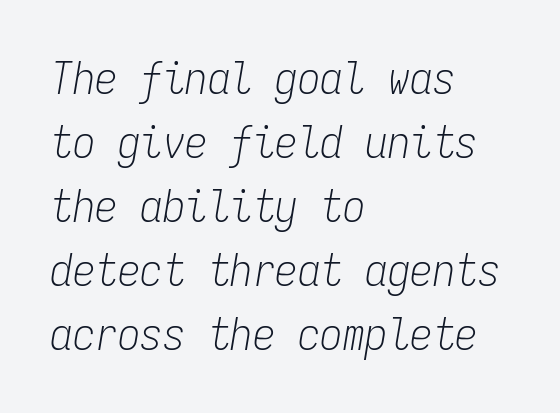
{"italic": "yes", "lean": "right", "slant_degrees": 9, "bold": "no", "weight": "light", "width": "condensed", "stroke_contrast": "low", "x_height": "medium", "monospaced": "yes", "underline": "no", "align": "left", "line_spacing": "normal", "line_spacing_ratio": 1.42, "letter_spacing": "normal", "letter_spacing_em": 0.0, "glyph_px": 45}
